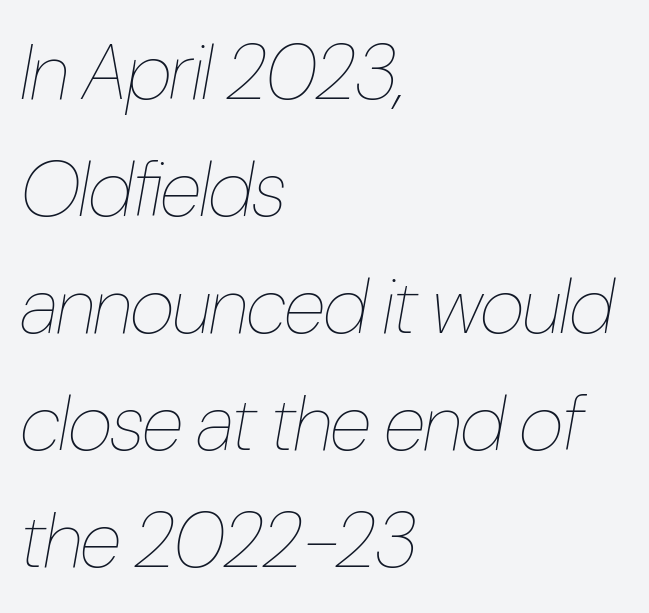
Q: Is the text bold? A: No.
Q: Is the text italic (slanted)? A: Yes, it leans right by about 10 degrees.
Q: Is the text underlined? A: No.
Q: How is the paragraph aligned? A: Left-aligned.
Q: Is the spacing between letters normal or unusually wide? A: Normal.
Q: Is the spacing between lines tight, normal or loose? A: Normal.
Q: Width (condensed, normal, or wide)? A: Condensed.
Q: Stroke contrast? A: Low.
Q: x-height? A: Medium.
Q: Monospaced? A: No.
